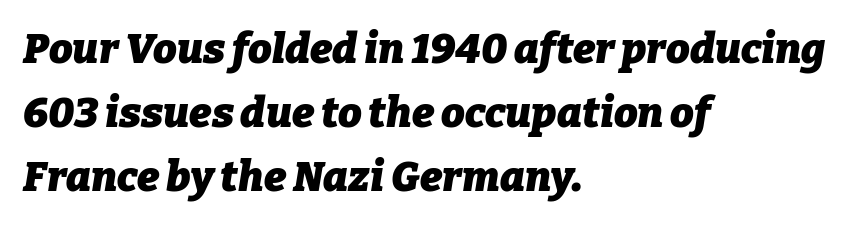
Think of a printed novel: that variable character pitch is what you see here. Yep, that's italic — everything's leaning. The string is rendered with underlining switched off. If you measured baseline to baseline, you'd find a middling distance. These lines carry a lot of weight — the face is fully bold.
